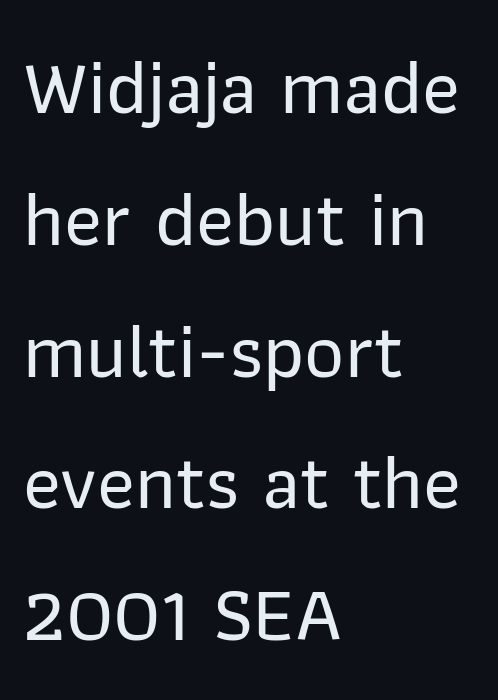
{"serif": "no", "italic": "no", "width": "normal", "stroke_contrast": "low", "x_height": "medium", "monospaced": "no", "underline": "no", "align": "left", "line_spacing": "normal", "line_spacing_ratio": 1.69, "letter_spacing": "normal", "letter_spacing_em": 0.0, "glyph_px": 78}
